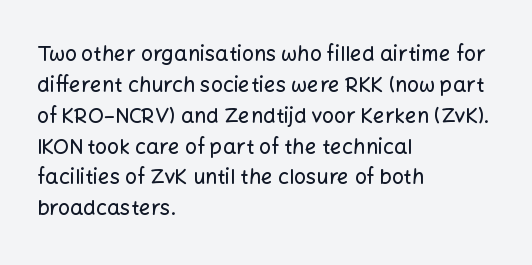
Q: Is the text italic (slanted)? A: No, it is upright.
Q: Is the text underlined? A: No.
Q: How is the paragraph aligned? A: Left-aligned.
Q: Is the spacing between letters normal or unusually wide? A: Normal.
Q: Is the spacing between lines tight, normal or loose? A: Normal.
